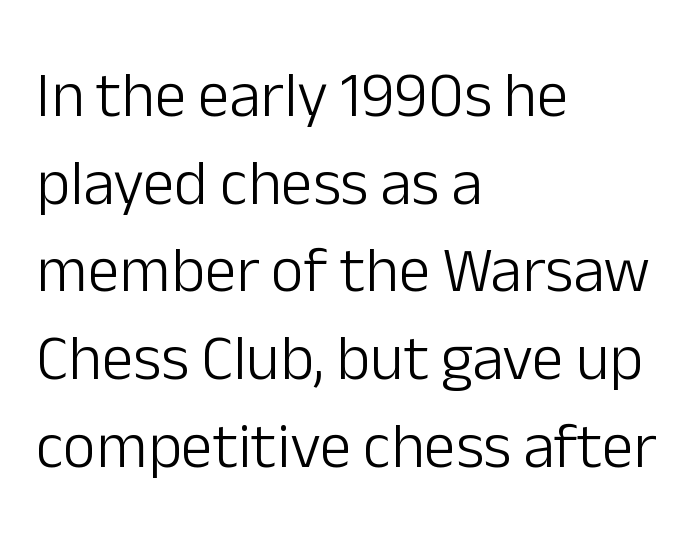
Just letters on the line, the space beneath them empty. Is this a fixed-width face? No — the glyphs have proportional, varying widths. The rendering anchors every line to the left-hand side. The block of text has a typical density, with ordinary space between rows. Students, note that the glyphs here touch the page at normal intervals. Compared with a typical body face, this is equally light or lighter still.
